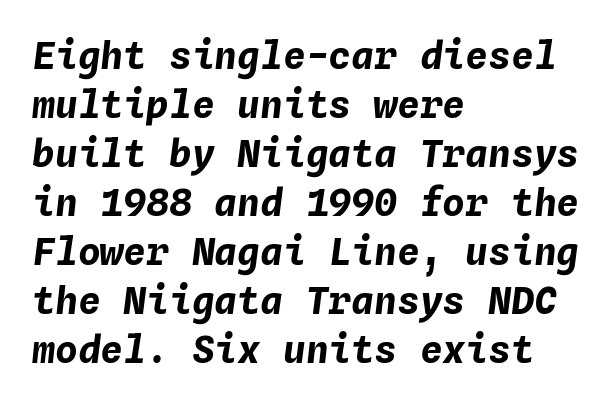
The image shows 38 px bold type, italic (leaning right), monospaced; set left-aligned, normal line spacing (1.29x), normal letter spacing, not underlined; low stroke contrast and a medium x-height.
